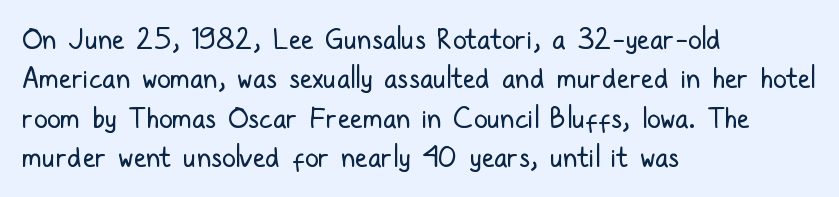
{"serif": "no", "italic": "no", "bold": "no", "weight": "regular", "width": "condensed", "stroke_contrast": "low", "x_height": "medium", "monospaced": "no", "underline": "no", "align": "left", "line_spacing": "normal", "line_spacing_ratio": 1.41, "letter_spacing": "normal", "letter_spacing_em": 0.0, "glyph_px": 28}
